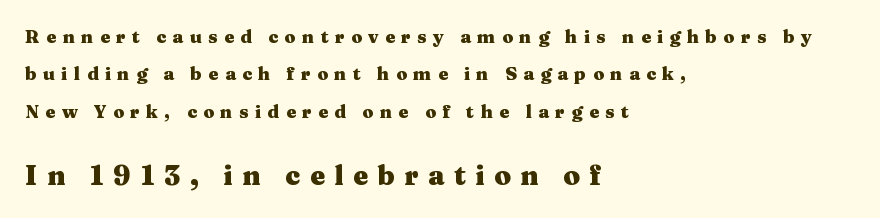
Q: Is the text bold? A: Yes.
Q: Is the text italic (slanted)? A: No, it is upright.
Q: Is the text underlined? A: No.
Q: How is the paragraph aligned? A: Left-aligned.
Q: Is the spacing between letters normal or unusually wide? A: Unusually wide.
Q: Is the spacing between lines tight, normal or loose? A: Loose.
Q: Which block of text is set in a larger size, the first (top) or the second (bottom)? A: The second (bottom) one.
